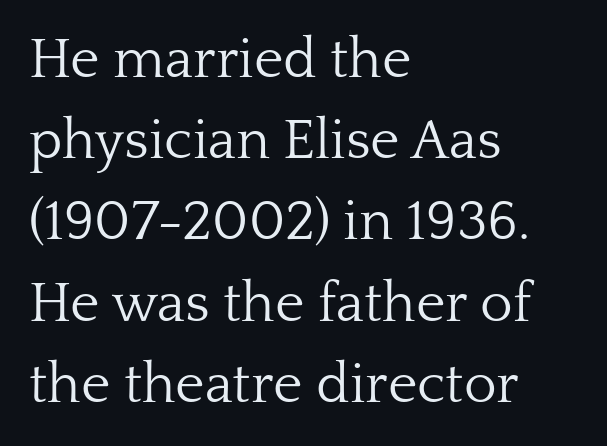
{"serif": "yes", "italic": "no", "bold": "no", "weight": "light", "width": "normal", "stroke_contrast": "low", "x_height": "medium", "monospaced": "no", "underline": "no", "align": "left", "line_spacing": "normal", "line_spacing_ratio": 1.45, "letter_spacing": "normal", "letter_spacing_em": 0.0, "glyph_px": 56}
